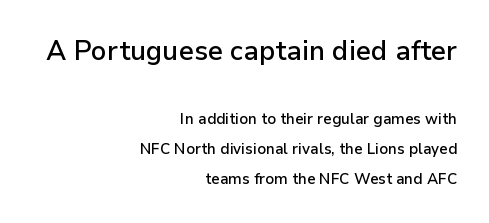
{"italic": "no", "bold": "semi", "underline": "no", "align": "right", "line_spacing": "loose", "line_spacing_ratio": 2.01, "letter_spacing": "normal", "letter_spacing_em": 0.0, "larger_block": "first", "size_ratio": 1.8, "glyph_px": 27}
